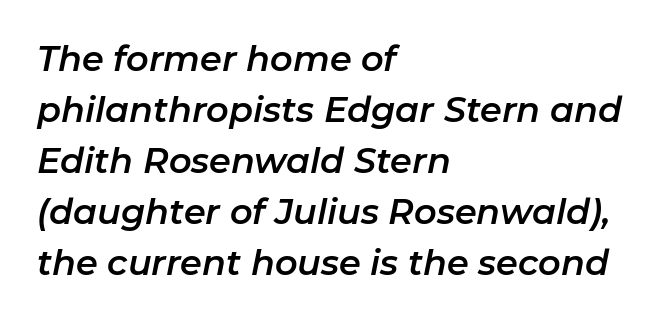
{"italic": "yes", "lean": "right", "slant_degrees": 11, "width": "normal", "stroke_contrast": "low", "x_height": "medium", "monospaced": "no", "underline": "no", "align": "left", "line_spacing": "normal", "line_spacing_ratio": 1.46, "letter_spacing": "normal", "letter_spacing_em": 0.0, "glyph_px": 35}
